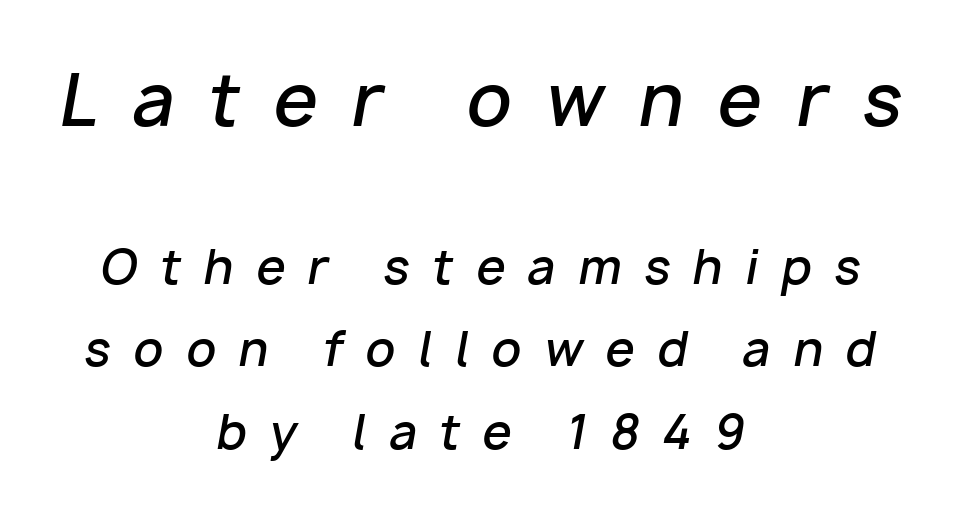
The image shows 71 px semibold type, italic (leaning right); set centered, line spacing 1.76x, unusually wide letter spacing (+0.48 em), not underlined; the first (top) block is 1.51x larger; low stroke contrast and a medium x-height.
